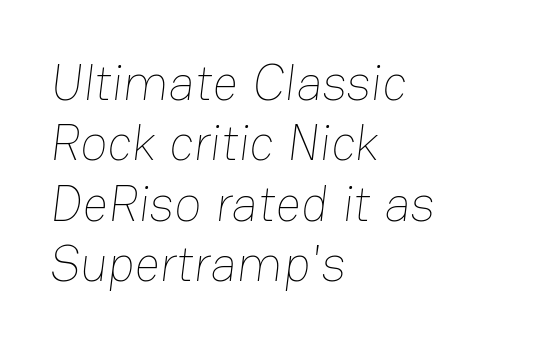
Looks like regular typesetting: each glyph gets only the width it needs. This rendering leaves character spacing at its baseline value. These lines stack with their left ends in a neat column. Any mark beneath the type? The region is blank. Stroke mass is kept to a normal reading level or below.
